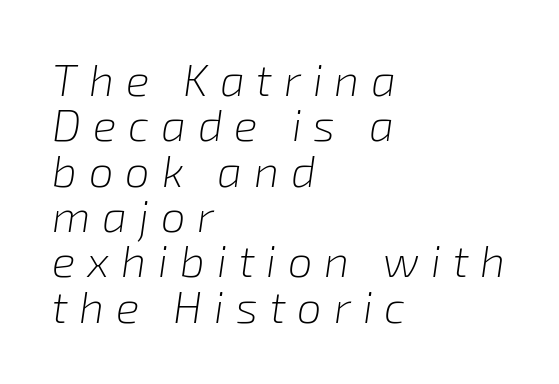
The image shows 44 px light type, italic (leaning right); set left-aligned, tight line spacing (1.03x), unusually wide letter spacing (+0.27 em), not underlined; low stroke contrast and a medium x-height.
